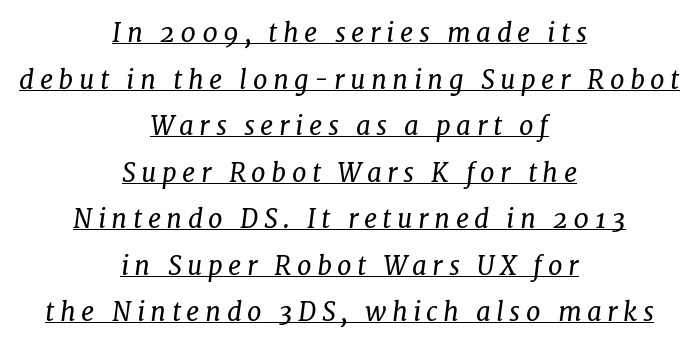
On a weight scale, this lands at 450 or below. This rendering widens character spacing well past its baseline value. Line starts and ends both wander, symmetrically. This is underlined copy, the kind a proofreader might mark for attention.
